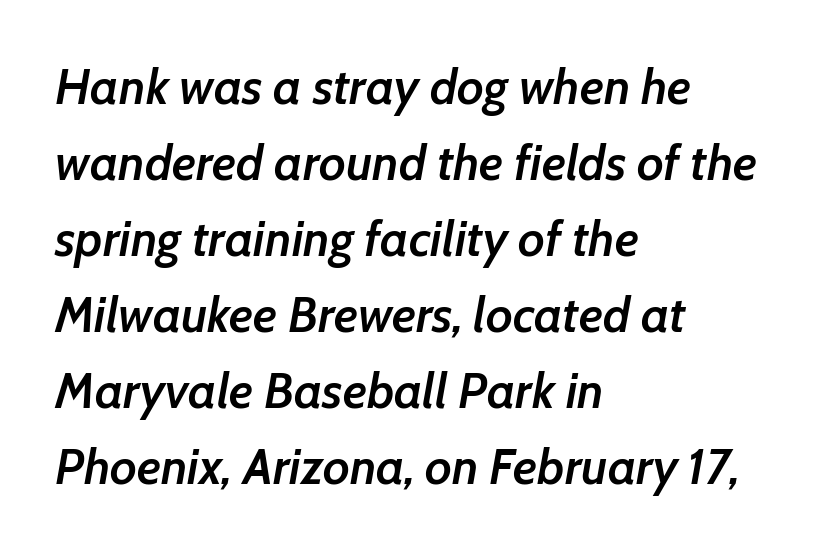
Q: Is the text bold? A: Semi-bold.
Q: Is the text italic (slanted)? A: Yes, it leans right by about 7 degrees.
Q: Is the text underlined? A: No.
Q: How is the paragraph aligned? A: Left-aligned.
Q: Is the spacing between letters normal or unusually wide? A: Normal.
Q: Is the spacing between lines tight, normal or loose? A: Normal.
Q: Width (condensed, normal, or wide)? A: Normal.
Q: Stroke contrast? A: Low.
Q: x-height? A: Medium.
Q: Monospaced? A: No.
